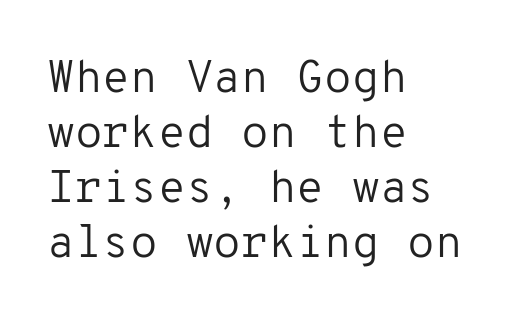
{"serif": "no", "italic": "no", "bold": "no", "weight": "regular", "width": "normal", "stroke_contrast": "low", "x_height": "medium", "monospaced": "yes", "underline": "no", "align": "left", "line_spacing_ratio": 1.22, "letter_spacing": "normal", "letter_spacing_em": 0.0, "glyph_px": 45}
